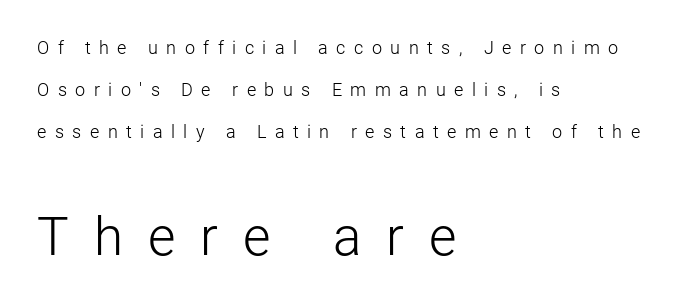
The rendering enlarges the type as you move from the upper chunk to the lower. Regarding leading, the lines here are spaced well apart. This rendering features lettering with no underline. The lines are quadded left. No chunkiness to these letters — they're not bold.
